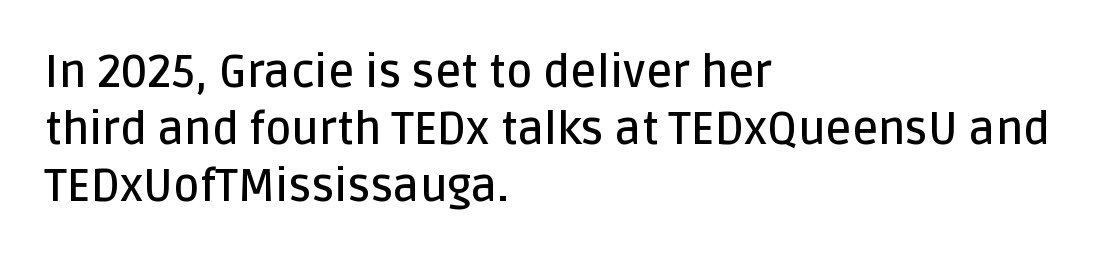
The image shows 45 px semibold sans-serif type, upright; set left-aligned, normal line spacing (1.27x), normal letter spacing, not underlined; low stroke contrast and a large x-height.
